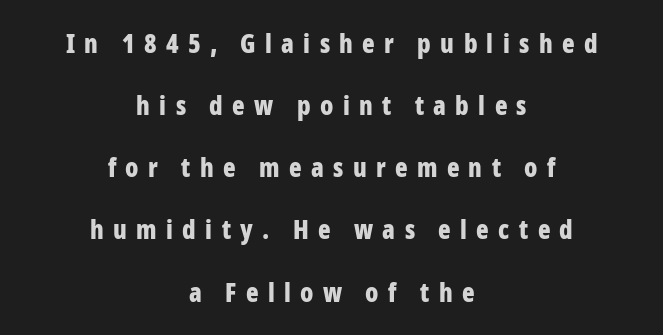
Q: Is the text bold? A: Yes.
Q: Is the text italic (slanted)? A: No, it is upright.
Q: Is the text underlined? A: No.
Q: How is the paragraph aligned? A: Centered.
Q: Is the spacing between letters normal or unusually wide? A: Unusually wide.
Q: Is the spacing between lines tight, normal or loose? A: Loose.
